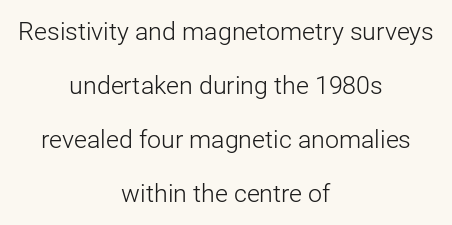
{"italic": "no", "bold": "no", "underline": "no", "align": "center", "line_spacing": "loose", "line_spacing_ratio": 2.16, "letter_spacing": "normal", "letter_spacing_em": 0.0, "glyph_px": 25}
